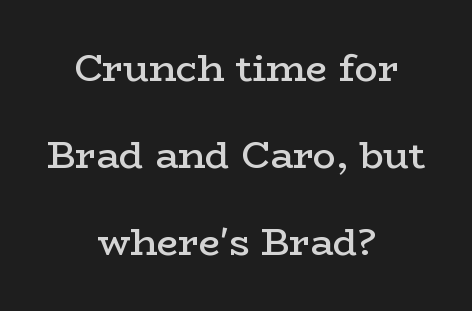
Does the type have serifs? Yes, each stem ends in a small foot. Do the characters align in a grid? No, the font is proportional. Posture: upright roman. A great deal of white space separates one row of letters from the next. Honestly, the letter spacing is just normal — you wouldn't notice it.
